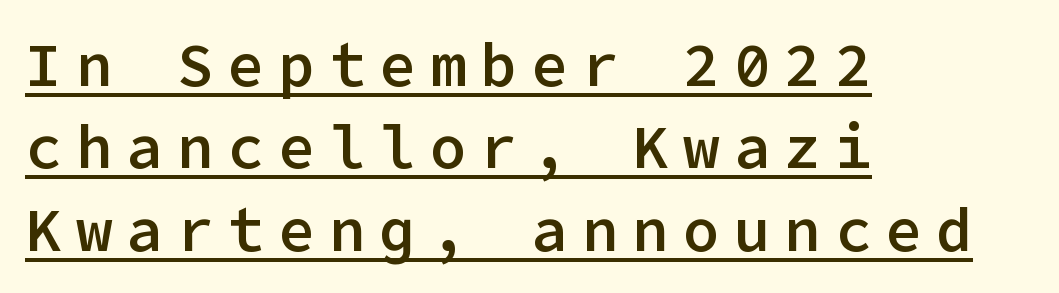
The image shows 61 px semibold sans-serif type, upright; set left-aligned, normal line spacing (1.35x), unusually wide letter spacing (+0.23 em), underlined; low stroke contrast and a medium x-height.
